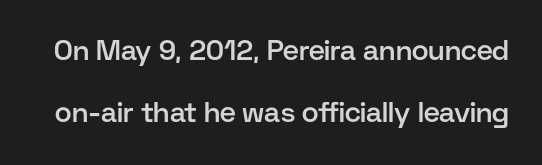
No word sits above an underline. These lines keep a tight, regular rhythm from letter to letter. Check where the strokes stop: nothing finishes them off — pure sans. Do the characters align in a grid? No, the font is proportional. Typesetter's note: demi weight, one step under bold. Designer's note — italics off, roman on.
